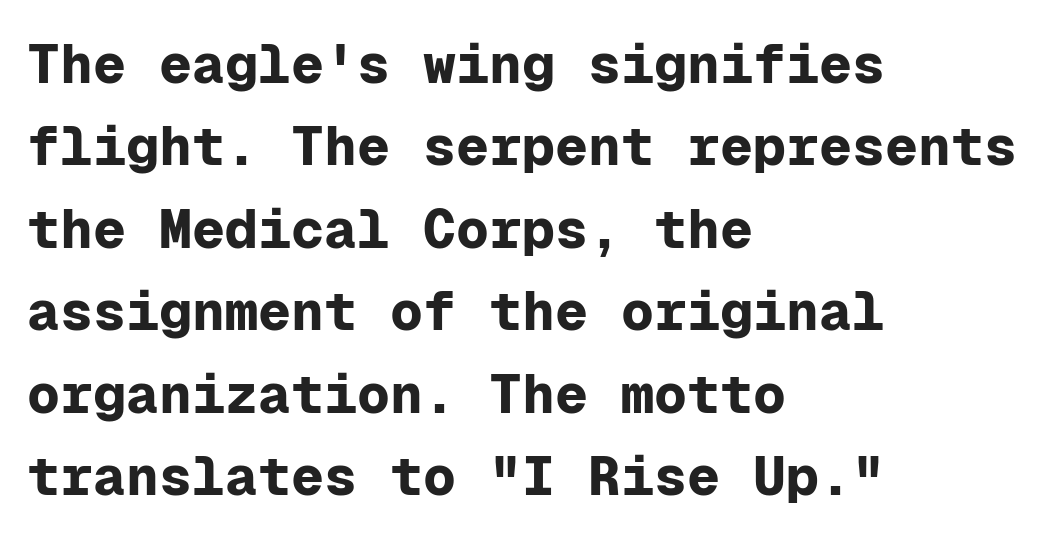
{"serif": "no", "italic": "no", "bold": "yes", "weight": "bold", "width": "normal", "stroke_contrast": "low", "x_height": "medium", "monospaced": "yes", "underline": "no", "align": "left", "line_spacing": "normal", "line_spacing_ratio": 1.5, "letter_spacing": "normal", "letter_spacing_em": 0.0, "glyph_px": 55}
